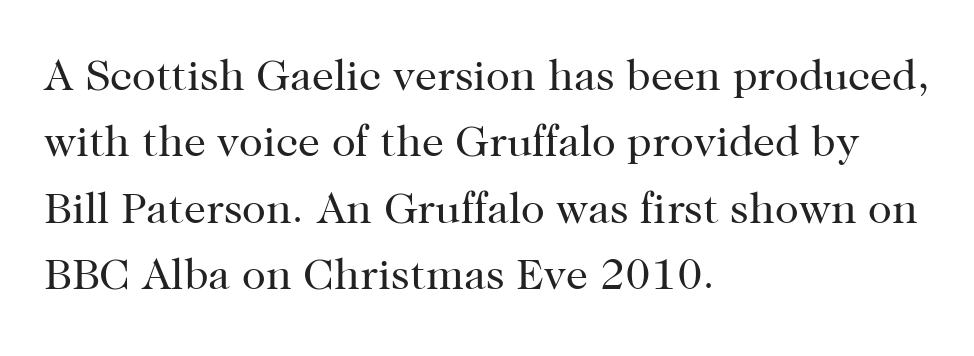
Q: Is the text bold? A: No.
Q: Is the text italic (slanted)? A: No, it is upright.
Q: Is the typeface a serif or a sans-serif typeface? A: Serif.
Q: Is the text underlined? A: No.
Q: How is the paragraph aligned? A: Left-aligned.
Q: Is the spacing between letters normal or unusually wide? A: Normal.
Q: Is the spacing between lines tight, normal or loose? A: Normal.
Q: Width (condensed, normal, or wide)? A: Normal.
Q: Stroke contrast? A: High.
Q: x-height? A: Medium.
Q: Monospaced? A: No.
